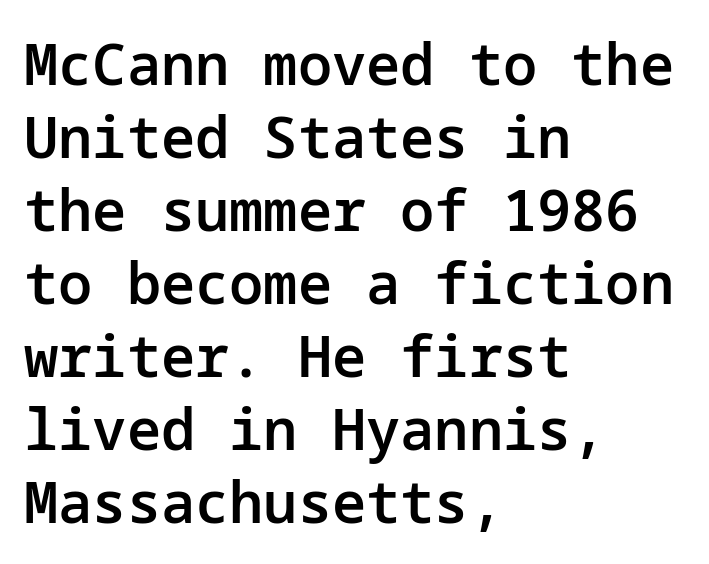
{"serif": "no", "italic": "no", "bold": "semi", "weight": "semibold", "width": "normal", "stroke_contrast": "low", "x_height": "medium", "underline": "no", "align": "left", "line_spacing": "normal", "line_spacing_ratio": 1.28, "letter_spacing": "normal", "letter_spacing_em": 0.0, "glyph_px": 57}
